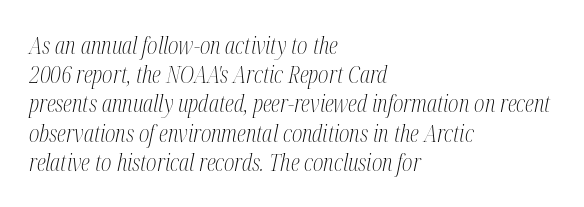
{"italic": "yes", "lean": "right", "slant_degrees": 12, "bold": "no", "underline": "no", "align": "left", "line_spacing": "normal", "line_spacing_ratio": 1.27, "letter_spacing": "normal", "letter_spacing_em": 0.0, "glyph_px": 23}
